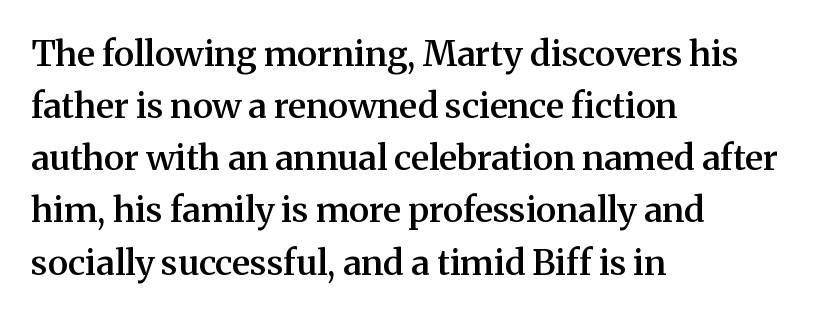
{"serif": "yes", "italic": "no", "bold": "semi", "weight": "semibold", "width": "normal", "stroke_contrast": "medium", "x_height": "medium", "monospaced": "no", "underline": "no", "align": "left", "line_spacing": "normal", "line_spacing_ratio": 1.49, "letter_spacing": "normal", "letter_spacing_em": 0.0, "glyph_px": 35}
